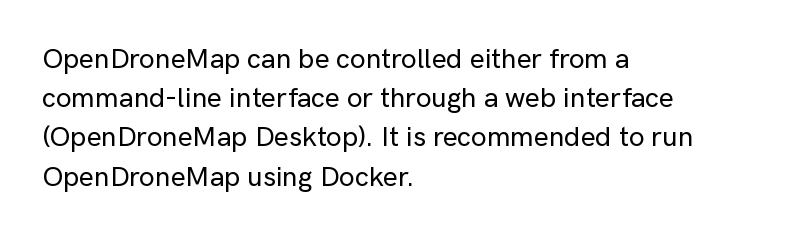
The image shows 28 px sans-serif type, upright; set left-aligned, normal line spacing (1.4x), normal letter spacing, not underlined; low stroke contrast and a medium x-height.
